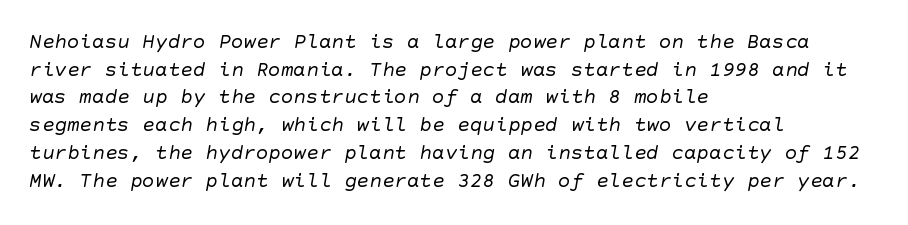
The image shows 21 px text type; set left-aligned, normal line spacing (1.32x), normal letter spacing, not underlined.
